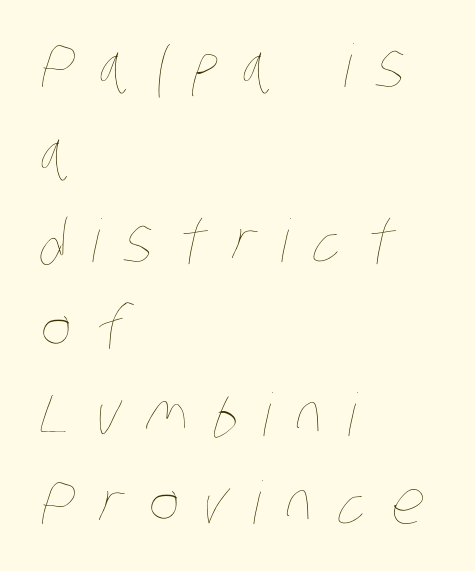
Vertical spacing — default. Each word looks stretched out because of the extra space between its letters. Proportional: the letters do not fall into vertical columns. Check under the words: just untouched page. A quiet, ordinary-to-light weight characterises the typeface. This rendering uses left alignment, leaving the right contour irregular.
